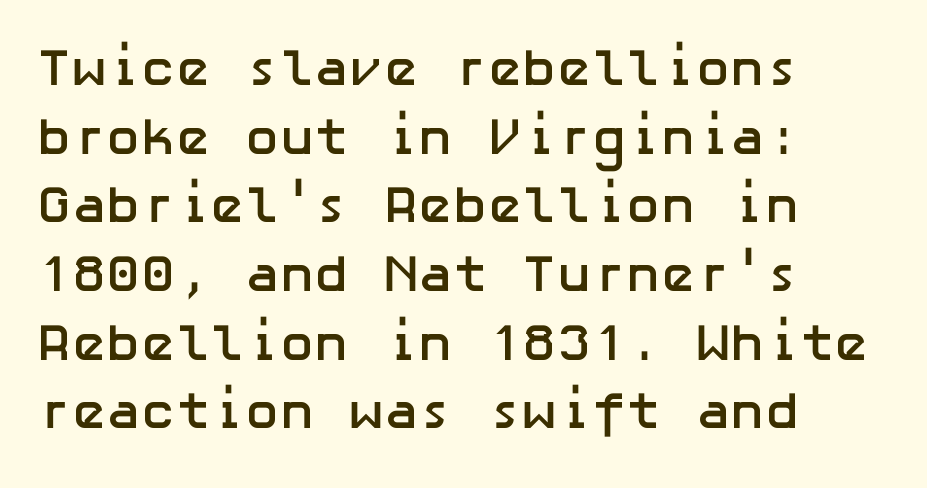
Q: Is the text bold? A: Yes.
Q: Is the text italic (slanted)? A: No, it is upright.
Q: Is the typeface a serif or a sans-serif typeface? A: Sans-serif.
Q: Is the text underlined? A: No.
Q: Is the spacing between letters normal or unusually wide? A: Normal.
Q: Is the spacing between lines tight, normal or loose? A: Normal.
Q: Width (condensed, normal, or wide)? A: Normal.
Q: Stroke contrast? A: Low.
Q: x-height? A: Medium.
